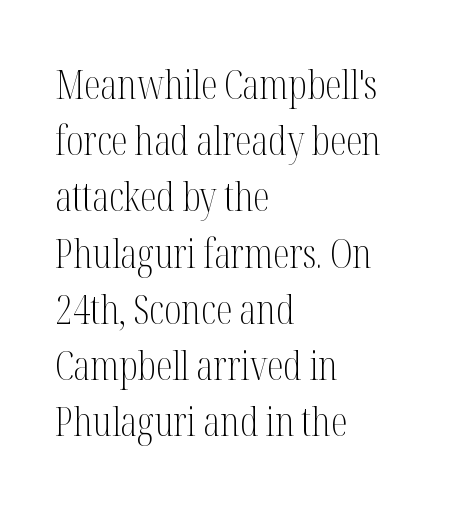
Q: Is the text bold? A: No.
Q: Is the text italic (slanted)? A: No, it is upright.
Q: Is the typeface a serif or a sans-serif typeface? A: Serif.
Q: Is the text underlined? A: No.
Q: How is the paragraph aligned? A: Left-aligned.
Q: Is the spacing between letters normal or unusually wide? A: Normal.
Q: Is the spacing between lines tight, normal or loose? A: Normal.
Q: Width (condensed, normal, or wide)? A: Condensed.
Q: Stroke contrast? A: Medium.
Q: x-height? A: Medium.
Q: Monospaced? A: No.
